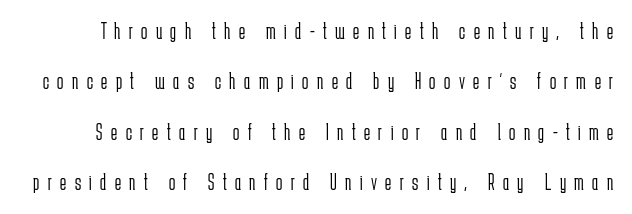
Q: Is the text bold? A: No.
Q: Is the text italic (slanted)? A: No, it is upright.
Q: Is the text underlined? A: No.
Q: Is the spacing between letters normal or unusually wide? A: Unusually wide.
Q: Is the spacing between lines tight, normal or loose? A: Loose.
